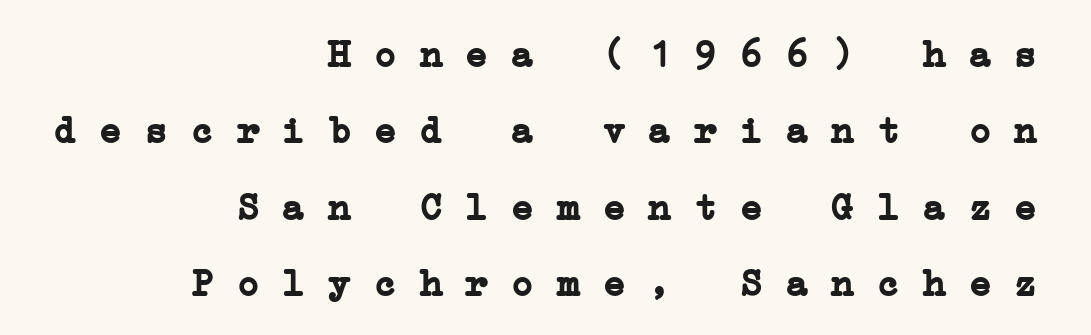
The image shows 38 px semibold, wide serif type, monospaced; set right-aligned, loose line spacing (2.01x), normal letter spacing, not underlined; low stroke contrast and a medium x-height.
